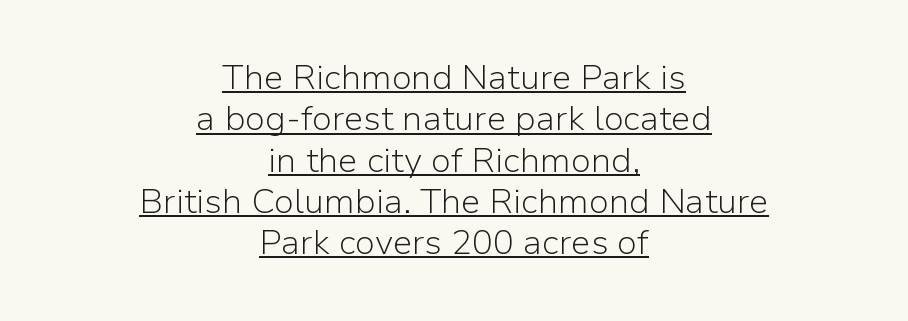
The image shows 35 px light sans-serif type, upright; set centered, line spacing 1.18x, normal letter spacing, underlined; low stroke contrast and a medium x-height.
